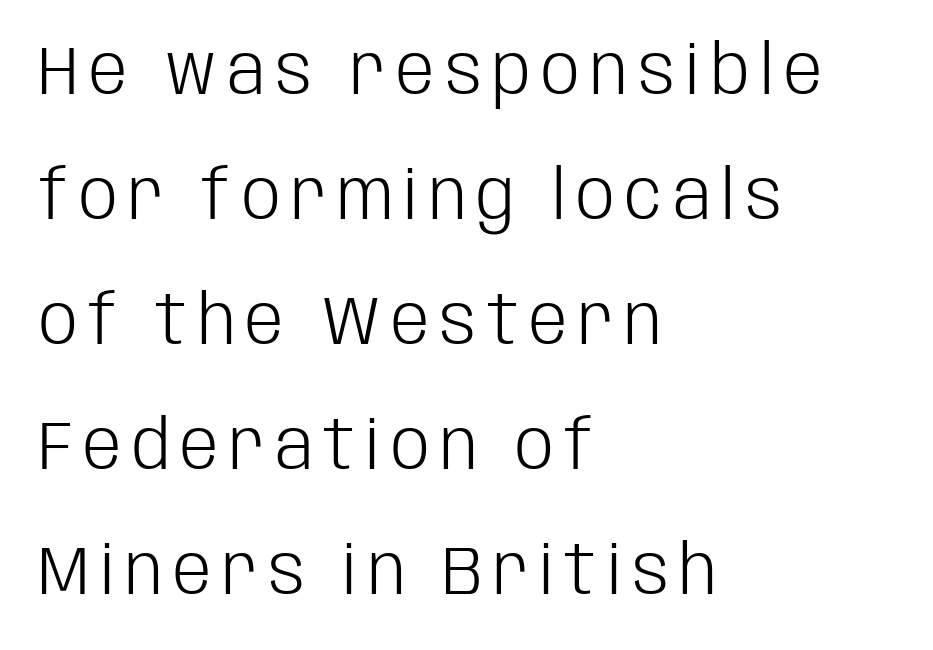
The image shows 69 px light, condensed sans-serif type, upright; set left-aligned, line spacing 1.81x, not underlined; low stroke contrast and a large x-height.
